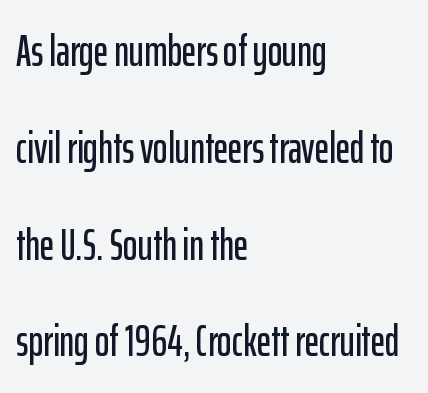
Q: Is the text italic (slanted)? A: No, it is upright.
Q: Is the typeface a serif or a sans-serif typeface? A: Sans-serif.
Q: Is the text underlined? A: No.
Q: How is the paragraph aligned? A: Left-aligned.
Q: Is the spacing between letters normal or unusually wide? A: Normal.
Q: Is the spacing between lines tight, normal or loose? A: Loose.
Q: Width (condensed, normal, or wide)? A: Condensed.
Q: Stroke contrast? A: Low.
Q: x-height? A: Medium.
Q: Monospaced? A: No.
